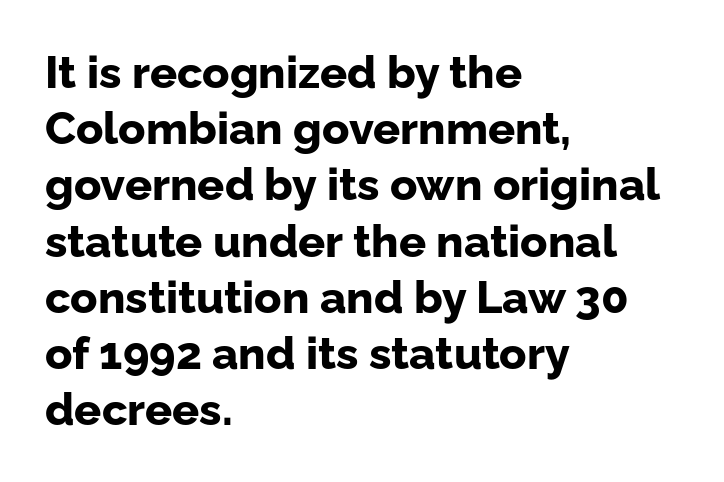
Q: Is the text bold? A: Yes.
Q: Is the text italic (slanted)? A: No, it is upright.
Q: Is the typeface a serif or a sans-serif typeface? A: Sans-serif.
Q: Is the text underlined? A: No.
Q: How is the paragraph aligned? A: Left-aligned.
Q: Is the spacing between letters normal or unusually wide? A: Normal.
Q: Is the spacing between lines tight, normal or loose? A: Normal.
Q: Width (condensed, normal, or wide)? A: Normal.
Q: Stroke contrast? A: Low.
Q: x-height? A: Medium.
Q: Monospaced? A: No.
